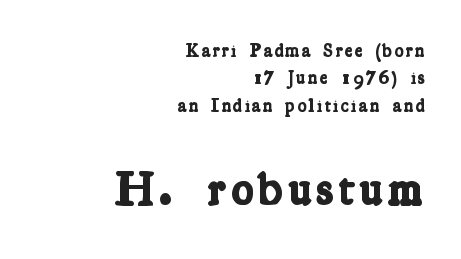
Does the bottom block carry the larger type? Yes, it does. In terms of weight, the rendering is a true, heavy bold. Check where the strokes stop: tiny serifs finish them off. The designer left line spacing at the default. The face used here is proportionally spaced, like ordinary book or web type.
